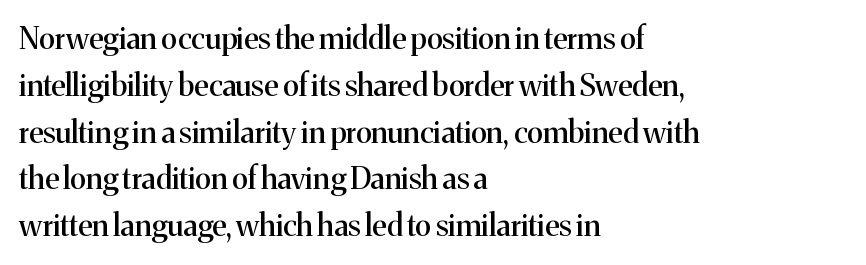
The image shows 30 px serif type, upright; set left-aligned, normal line spacing (1.56x), normal letter spacing, not underlined; medium stroke contrast and a medium x-height.
